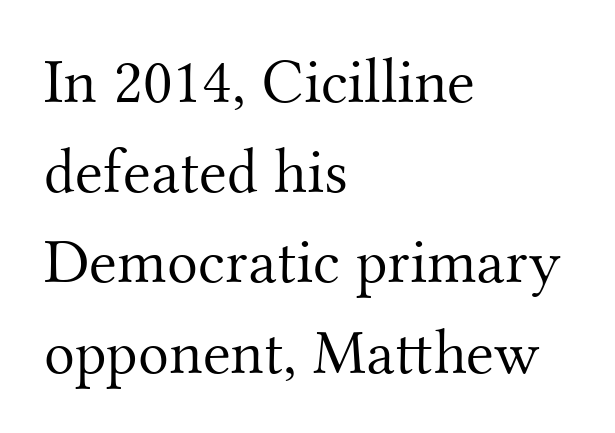
Think standard paragraph weight, or any step lighter than that. Is this a fixed-width face? No — the glyphs have proportional, varying widths. Leftover space on each line is placed entirely after the last word. Nothing unusual about the tracking: characters are spaced as the font intends. These lines are composed in type with serifs. The font's upright variant was chosen for this text.
